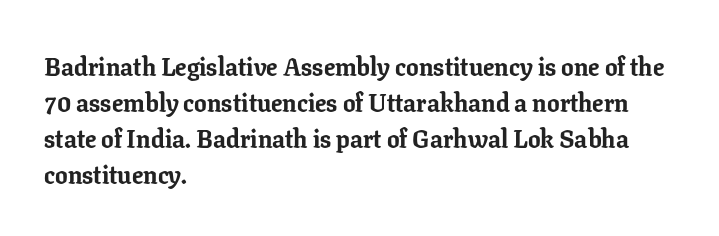
Nope, not italic — everything's standing straight. A normal amount of white space separates one row of letters from the next. Pretty heavy lettering here — definitely bold. Line starts are locked; line ends wander. Tracking here is standard; glyphs follow each other at the usual distance. Decoration check: the copy has no underline.
